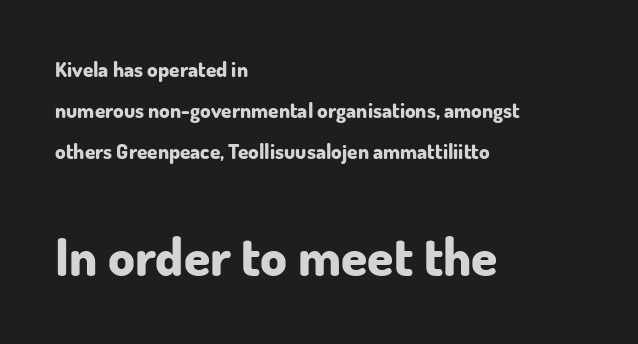
{"serif": "no", "italic": "no", "bold": "yes", "weight": "bold", "width": "normal", "stroke_contrast": "low", "x_height": "small", "monospaced": "no", "underline": "no", "align": "left", "line_spacing": "loose", "line_spacing_ratio": 1.96, "letter_spacing": "normal", "letter_spacing_em": 0.0, "larger_block": "second", "size_ratio": 2.52, "glyph_px": 53}
